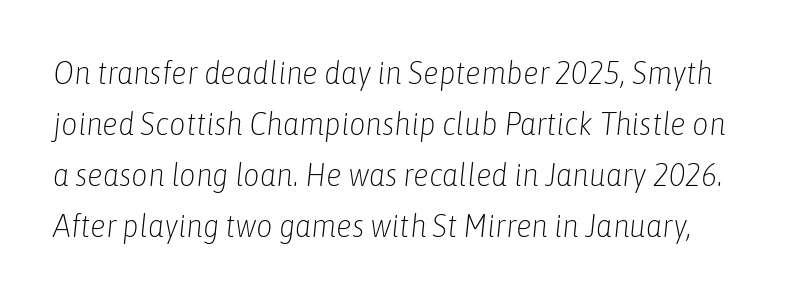
{"italic": "yes", "lean": "right", "slant_degrees": 6, "bold": "no", "weight": "light", "width": "condensed", "stroke_contrast": "low", "x_height": "medium", "monospaced": "no", "underline": "no", "line_spacing": "normal", "line_spacing_ratio": 1.59, "letter_spacing": "normal", "letter_spacing_em": 0.0, "glyph_px": 32}
